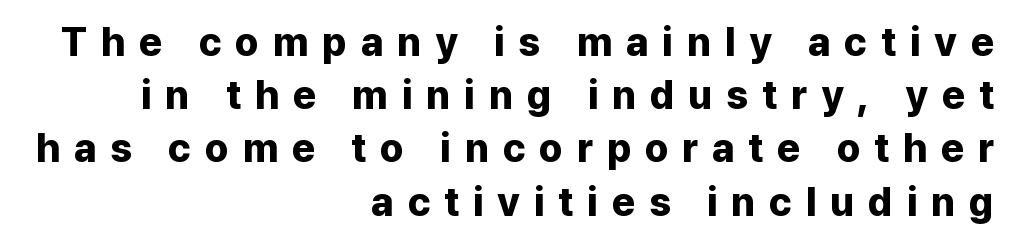
The image shows 40 px bold sans-serif type, upright; set right-aligned, normal line spacing (1.33x), unusually wide letter spacing (+0.34 em), not underlined; low stroke contrast and a medium x-height.
